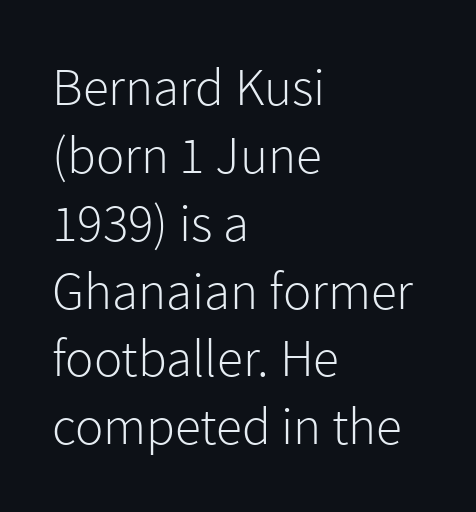
Q: Is the text bold? A: No.
Q: Is the text italic (slanted)? A: No, it is upright.
Q: Is the typeface a serif or a sans-serif typeface? A: Sans-serif.
Q: Is the text underlined? A: No.
Q: How is the paragraph aligned? A: Left-aligned.
Q: Is the spacing between letters normal or unusually wide? A: Normal.
Q: Is the spacing between lines tight, normal or loose? A: Normal.
Q: Width (condensed, normal, or wide)? A: Normal.
Q: x-height? A: Medium.
Q: Monospaced? A: No.
